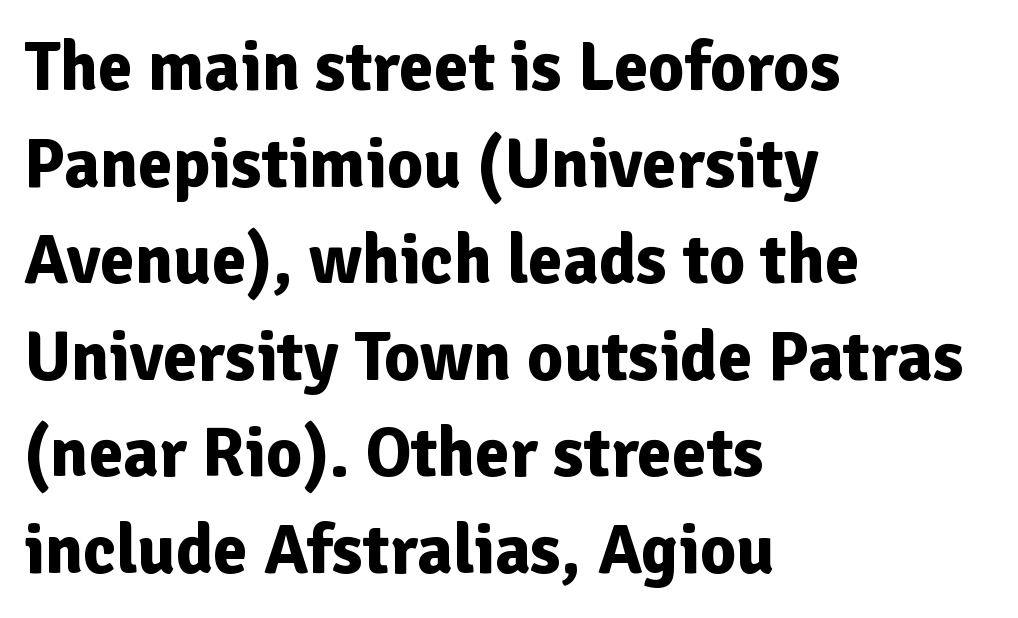
Q: Is the text bold? A: Yes.
Q: Is the text italic (slanted)? A: No, it is upright.
Q: Is the typeface a serif or a sans-serif typeface? A: Sans-serif.
Q: Is the text underlined? A: No.
Q: How is the paragraph aligned? A: Left-aligned.
Q: Is the spacing between letters normal or unusually wide? A: Normal.
Q: Is the spacing between lines tight, normal or loose? A: Normal.
Q: Width (condensed, normal, or wide)? A: Normal.
Q: Stroke contrast? A: Low.
Q: x-height? A: Medium.
Q: Monospaced? A: No.
